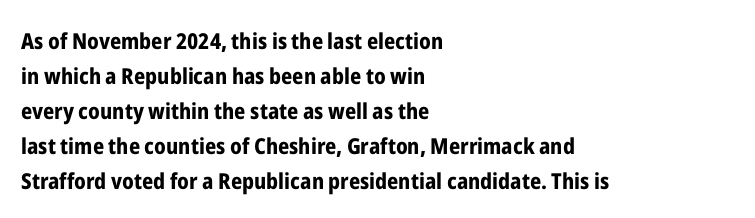
Q: Is the text bold? A: Yes.
Q: Is the text italic (slanted)? A: No, it is upright.
Q: Is the text underlined? A: No.
Q: How is the paragraph aligned? A: Left-aligned.
Q: Is the spacing between letters normal or unusually wide? A: Normal.
Q: Is the spacing between lines tight, normal or loose? A: Normal.
